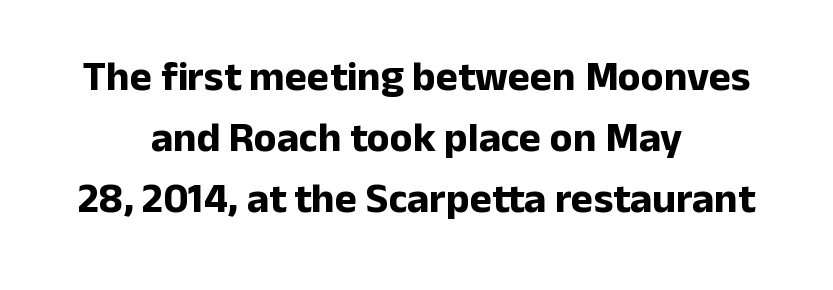
{"serif": "no", "italic": "no", "bold": "yes", "weight": "bold", "width": "normal", "stroke_contrast": "low", "x_height": "medium", "monospaced": "no", "underline": "no", "align": "center", "line_spacing": "normal", "line_spacing_ratio": 1.45, "letter_spacing": "normal", "letter_spacing_em": 0.0, "glyph_px": 42}
